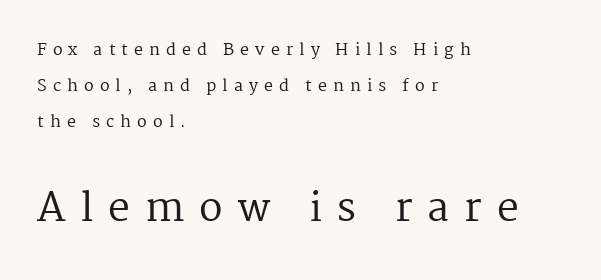
Q: Is the text bold? A: No.
Q: Is the text italic (slanted)? A: No, it is upright.
Q: Is the typeface a serif or a sans-serif typeface? A: Serif.
Q: Is the text underlined? A: No.
Q: How is the paragraph aligned? A: Left-aligned.
Q: Is the spacing between letters normal or unusually wide? A: Unusually wide.
Q: Is the spacing between lines tight, normal or loose? A: Loose.
Q: Which block of text is set in a larger size, the first (top) or the second (bottom)? A: The second (bottom) one.
Q: Width (condensed, normal, or wide)? A: Normal.
Q: Stroke contrast? A: Medium.
Q: x-height? A: Medium.
Q: Monospaced? A: No.
